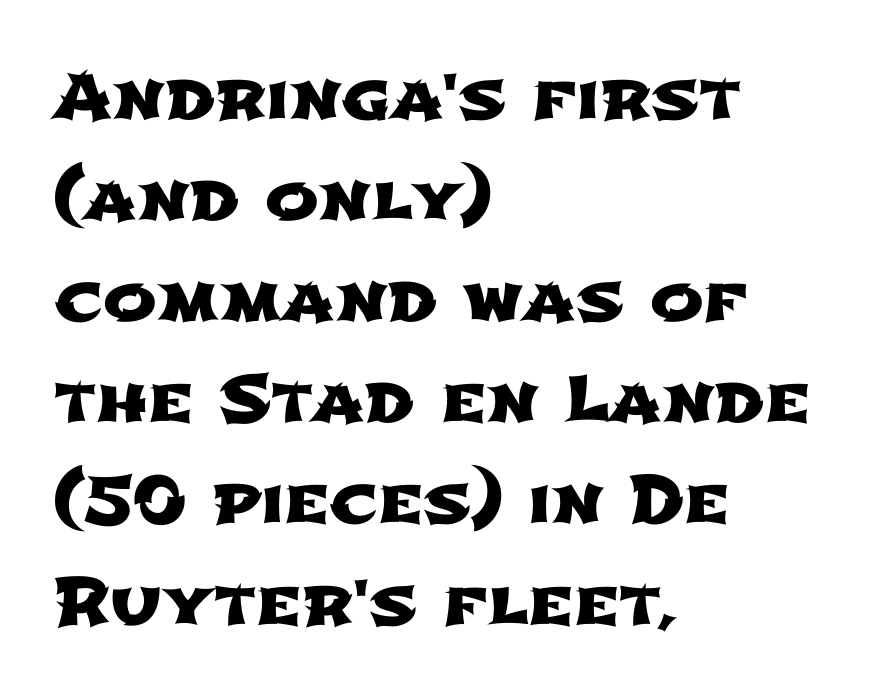
Q: Is the typeface a serif or a sans-serif typeface? A: Sans-serif.
Q: Is the text underlined? A: No.
Q: How is the paragraph aligned? A: Left-aligned.
Q: Is the spacing between letters normal or unusually wide? A: Normal.
Q: Is the spacing between lines tight, normal or loose? A: Normal.
Q: Width (condensed, normal, or wide)? A: Wide.
Q: Stroke contrast? A: Low.
Q: x-height? A: Medium.
Q: Monospaced? A: No.
